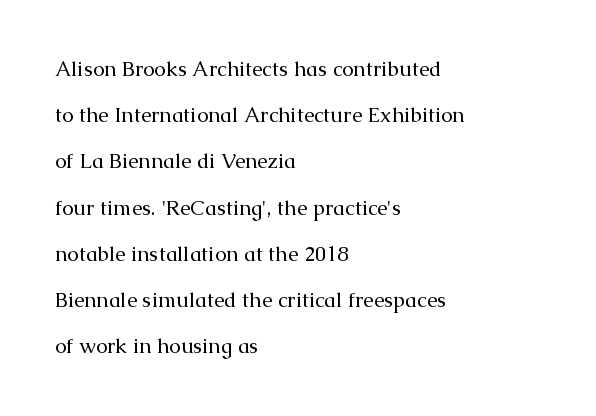
Q: Is the text bold? A: No.
Q: Is the text italic (slanted)? A: No, it is upright.
Q: Is the text underlined? A: No.
Q: How is the paragraph aligned? A: Left-aligned.
Q: Is the spacing between letters normal or unusually wide? A: Normal.
Q: Is the spacing between lines tight, normal or loose? A: Loose.
